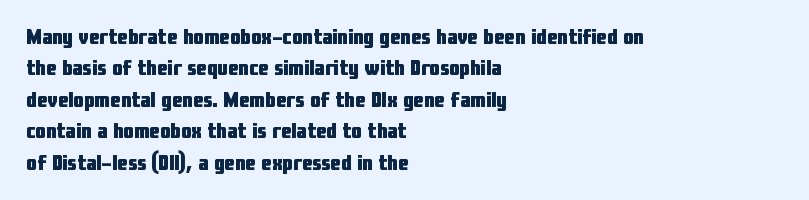
Set as a true bold cut, around the 700 mark. You can tell it's not italic because the verticals are truly vertical. Horizontally, the lines are justified to the leading edge only. Evenly set lines give the paragraph a standard silhouette. Just letters on the line, the space beneath them empty. Compared with typical body copy, the letter spacing here is the same.
